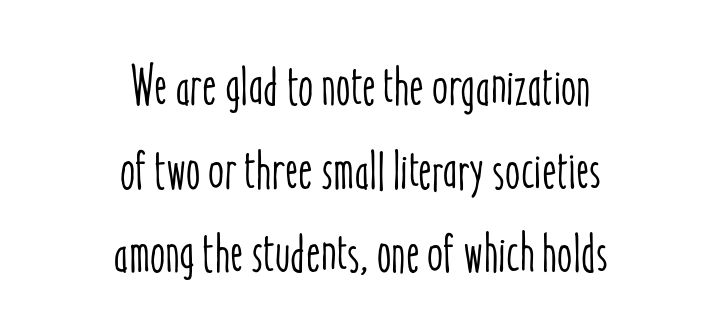
Only glyphs here, with clear space below each row. The passage shown is typed in a proportional face where columns would drift. The letters sit at their default tracking, neither squeezed nor spread. Posture: upright roman. Whoever set this chose a conventional vertical rhythm.
